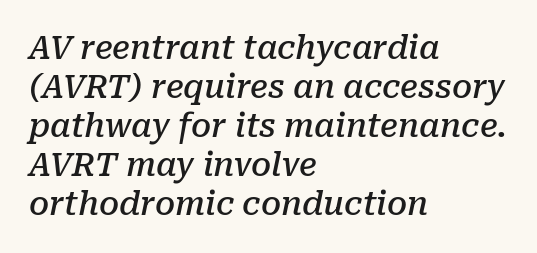
The image shows 32 px semibold serif type, italic (leaning right); set left-aligned, line spacing 1.22x, normal letter spacing, not underlined; low stroke contrast and a medium x-height.
